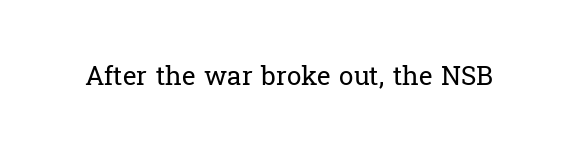
The image shows 26 px text type, upright; set normal letter spacing, not underlined.
